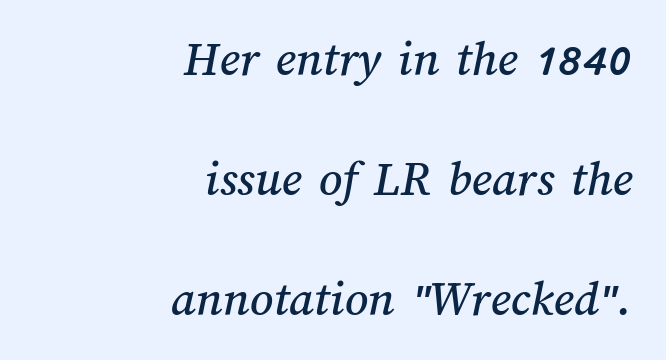
{"width": "normal", "stroke_contrast": "medium", "x_height": "medium", "monospaced": "no", "underline": "no", "align": "right", "line_spacing": "loose", "line_spacing_ratio": 2.35, "letter_spacing": "normal", "letter_spacing_em": 0.0, "glyph_px": 51}
